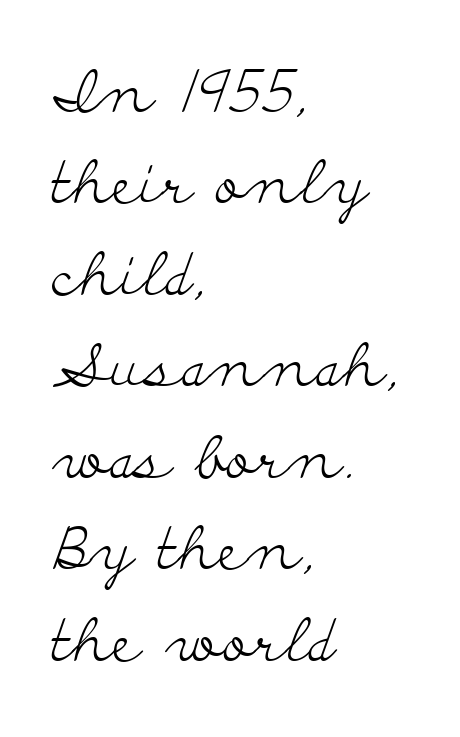
Character widths vary here, with narrow letters taking less room than wide ones. Nothing unusual about the tracking: characters are spaced as the font intends. Alignment: flush left. Descenders are the only things crossing below the line. These lines are composed in type with serifs.
